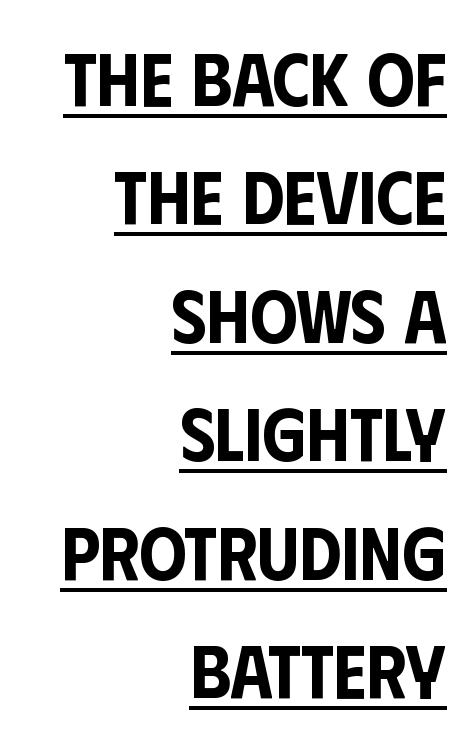
The image shows 75 px condensed sans-serif type, upright; set right-aligned, normal line spacing (1.58x), normal letter spacing, underlined; low stroke contrast and a large x-height.
